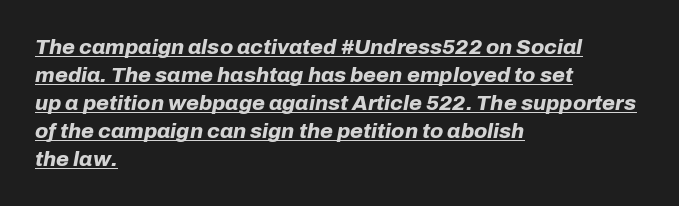
Q: Is the text bold? A: Yes.
Q: Is the text italic (slanted)? A: Yes, it leans right by about 10 degrees.
Q: Is the text underlined? A: Yes.
Q: How is the paragraph aligned? A: Left-aligned.
Q: Is the spacing between letters normal or unusually wide? A: Normal.
Q: Is the spacing between lines tight, normal or loose? A: Normal.
